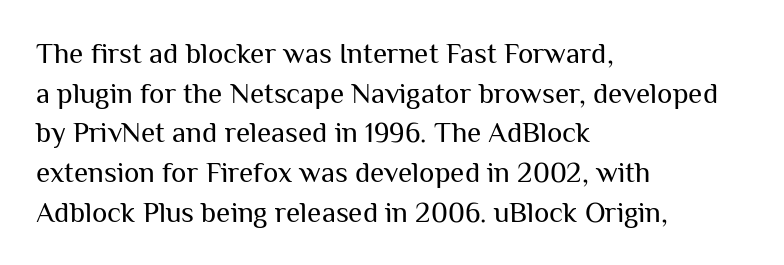
Think of a printed novel: that variable character pitch is what you see here. The words here are not underlined. A normal amount of white space separates one row of letters from the next. Is this a heavy cut? Hardly; it is regular or lighter. Italic? Not at all — the glyphs are vertical. A typesetter would call this zero additional tracking.
